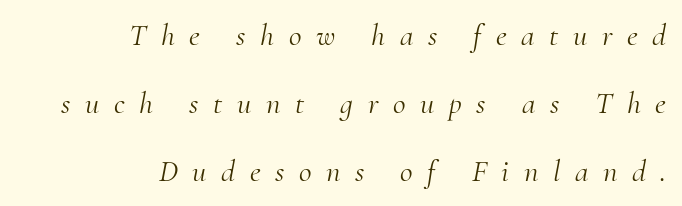
The compositor pushed each line to the right boundary. Each new line begins a long way beneath the previous one. The face used here is seriffed, in the tradition of book romans. A bare baseline throughout the passage. Is this a heavy cut? Hardly; it is regular or lighter. The letters are spread apart with noticeably loose tracking.
